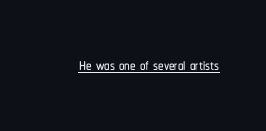
Q: Is the text italic (slanted)? A: No, it is upright.
Q: Is the text underlined? A: Yes.
Q: Is the spacing between letters normal or unusually wide? A: Normal.
